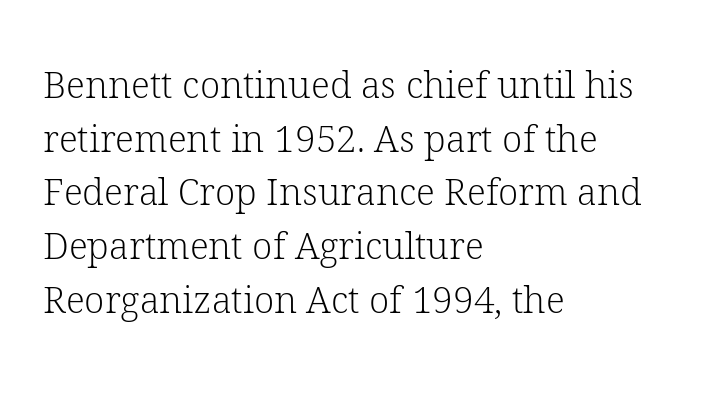
The image shows 37 px light serif type, upright; set left-aligned, normal line spacing (1.45x), normal letter spacing, not underlined; low stroke contrast and a medium x-height.
